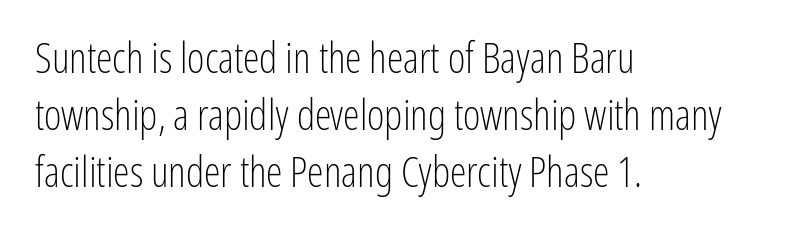
The image shows 42 px light, condensed sans-serif type, upright; set left-aligned, normal line spacing (1.36x), normal letter spacing, not underlined; low stroke contrast and a medium x-height.
